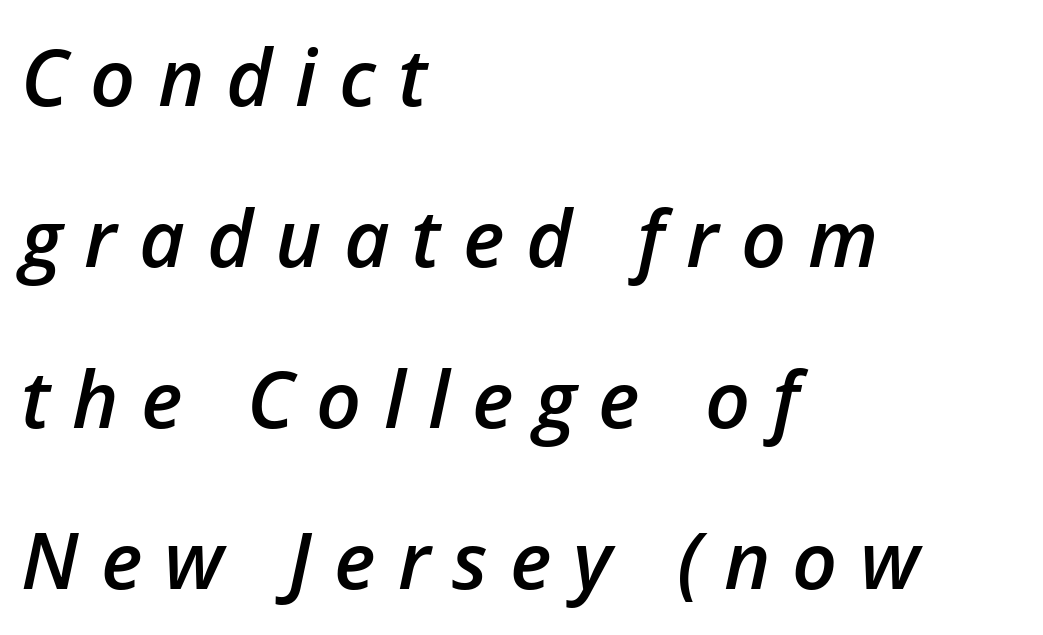
{"italic": "yes", "lean": "right", "slant_degrees": 12, "bold": "semi", "weight": "semibold", "width": "normal", "stroke_contrast": "low", "x_height": "medium", "monospaced": "no", "underline": "no", "align": "left", "line_spacing": "loose", "line_spacing_ratio": 2.04, "letter_spacing": "wide", "letter_spacing_em": 0.28, "glyph_px": 79}
